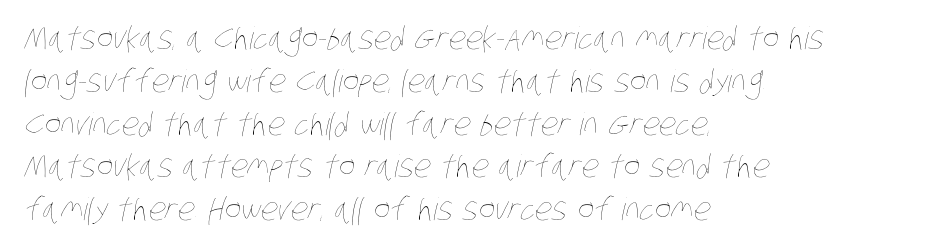
{"bold": "no", "weight": "thin", "width": "condensed", "stroke_contrast": "low", "x_height": "large", "monospaced": "no", "underline": "no", "align": "left", "line_spacing": "normal", "line_spacing_ratio": 1.38, "letter_spacing": "normal", "letter_spacing_em": 0.0, "glyph_px": 31}
